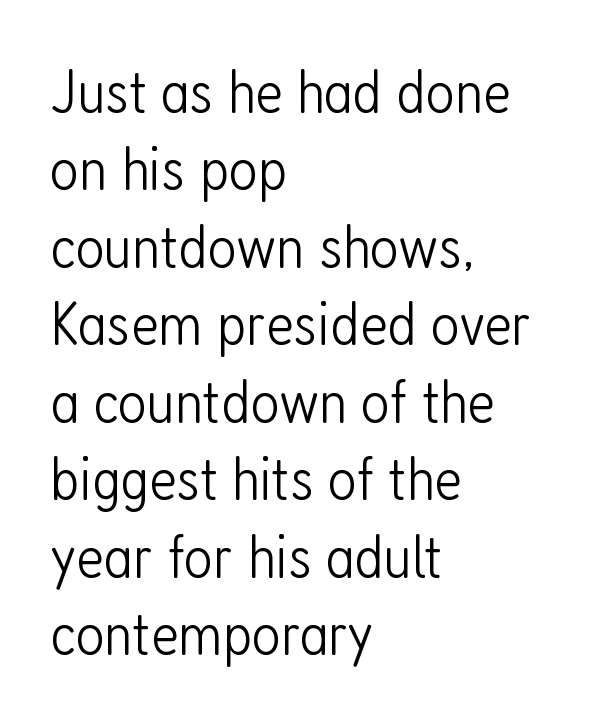
The image shows 63 px light, condensed sans-serif type, upright; set left-aligned, line spacing 1.23x, normal letter spacing, not underlined; low stroke contrast and a medium x-height.
